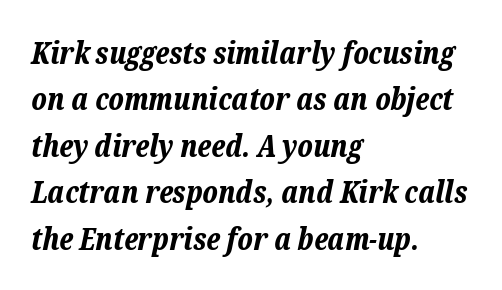
Q: Is the text bold? A: Yes.
Q: Is the text italic (slanted)? A: Yes, it leans right by about 12 degrees.
Q: Is the text underlined? A: No.
Q: How is the paragraph aligned? A: Left-aligned.
Q: Is the spacing between letters normal or unusually wide? A: Normal.
Q: Is the spacing between lines tight, normal or loose? A: Normal.
Q: Width (condensed, normal, or wide)? A: Normal.
Q: Stroke contrast? A: Low.
Q: x-height? A: Medium.
Q: Monospaced? A: No.
